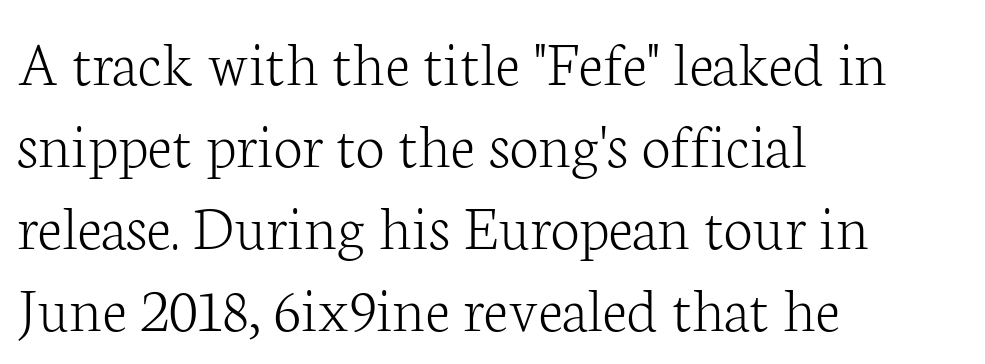
Q: Is the text bold? A: No.
Q: Is the text italic (slanted)? A: No, it is upright.
Q: Is the typeface a serif or a sans-serif typeface? A: Serif.
Q: Is the text underlined? A: No.
Q: How is the paragraph aligned? A: Left-aligned.
Q: Is the spacing between letters normal or unusually wide? A: Normal.
Q: Width (condensed, normal, or wide)? A: Normal.
Q: Stroke contrast? A: Low.
Q: x-height? A: Medium.
Q: Monospaced? A: No.
